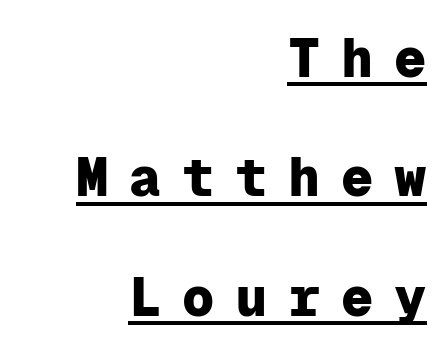
{"serif": "no", "italic": "no", "bold": "yes", "weight": "heavy", "width": "normal", "stroke_contrast": "low", "x_height": "medium", "monospaced": "yes", "underline": "yes", "align": "right", "line_spacing": "loose", "line_spacing_ratio": 2.21, "letter_spacing": "wide", "letter_spacing_em": 0.38, "glyph_px": 54}
